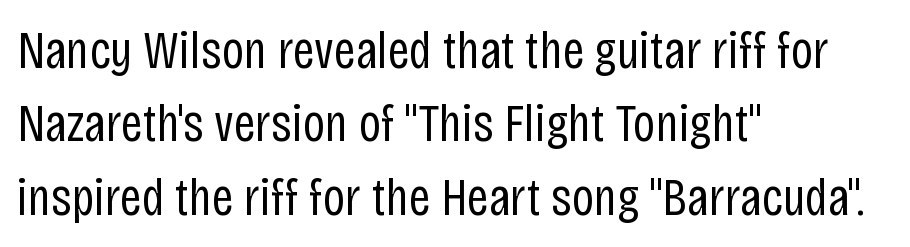
{"serif": "no", "italic": "no", "bold": "no", "weight": "regular", "width": "condensed", "stroke_contrast": "low", "x_height": "large", "monospaced": "no", "underline": "no", "align": "left", "line_spacing": "normal", "line_spacing_ratio": 1.36, "letter_spacing": "normal", "letter_spacing_em": 0.0, "glyph_px": 54}
